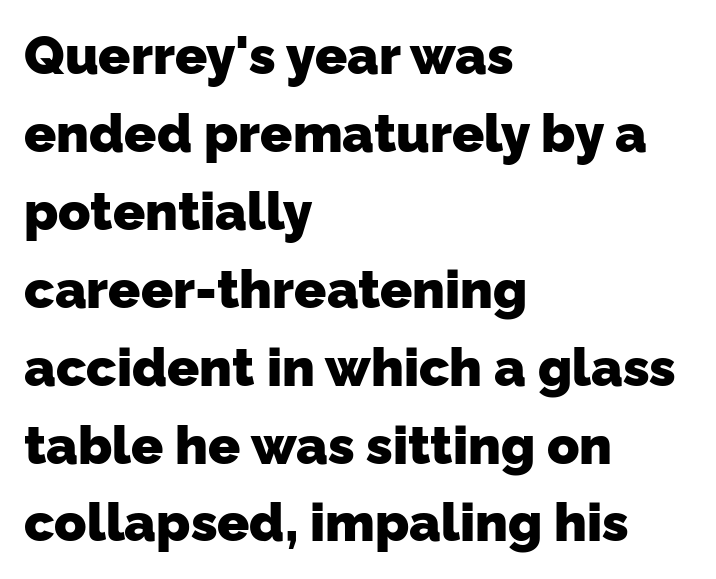
Q: Is the text bold? A: Yes.
Q: Is the typeface a serif or a sans-serif typeface? A: Sans-serif.
Q: Is the text underlined? A: No.
Q: How is the paragraph aligned? A: Left-aligned.
Q: Is the spacing between letters normal or unusually wide? A: Normal.
Q: Is the spacing between lines tight, normal or loose? A: Normal.
Q: Width (condensed, normal, or wide)? A: Normal.
Q: Stroke contrast? A: Low.
Q: x-height? A: Medium.
Q: Monospaced? A: No.
